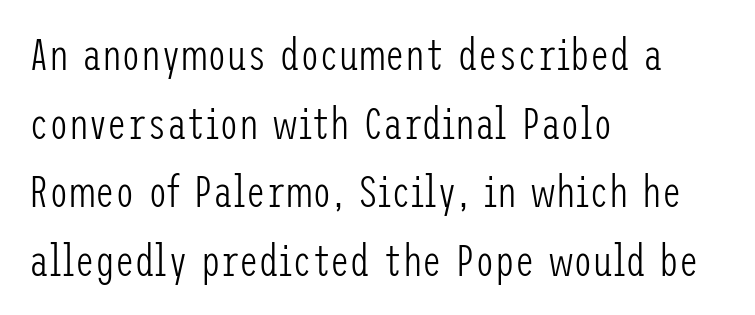
The image shows 44 px light, condensed sans-serif type, upright; set left-aligned, normal line spacing (1.56x), normal letter spacing, not underlined; low stroke contrast and a medium x-height.
